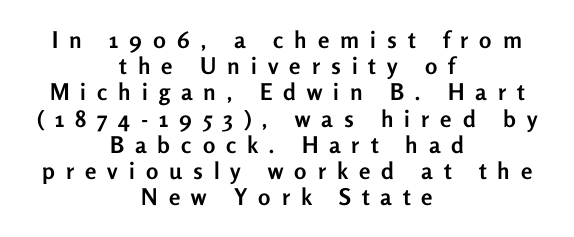
The image shows 23 px bold type, upright; set centered, tight line spacing (1.14x), unusually wide letter spacing (+0.48 em), not underlined.
